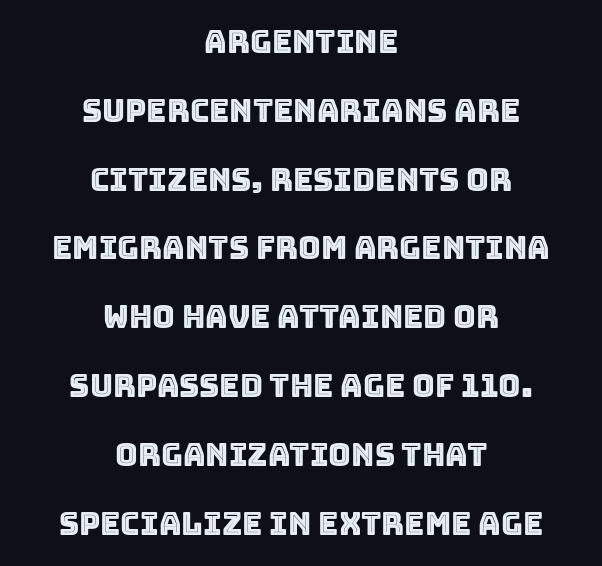
The image shows 31 px text type, upright; set centered, loose line spacing (2.22x), normal letter spacing, not underlined; a large x-height.
